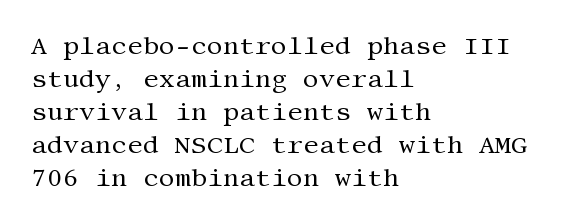
Q: Is the text bold? A: No.
Q: Is the text italic (slanted)? A: No, it is upright.
Q: Is the text underlined? A: No.
Q: How is the paragraph aligned? A: Left-aligned.
Q: Is the spacing between letters normal or unusually wide? A: Normal.
Q: Is the spacing between lines tight, normal or loose? A: Normal.
